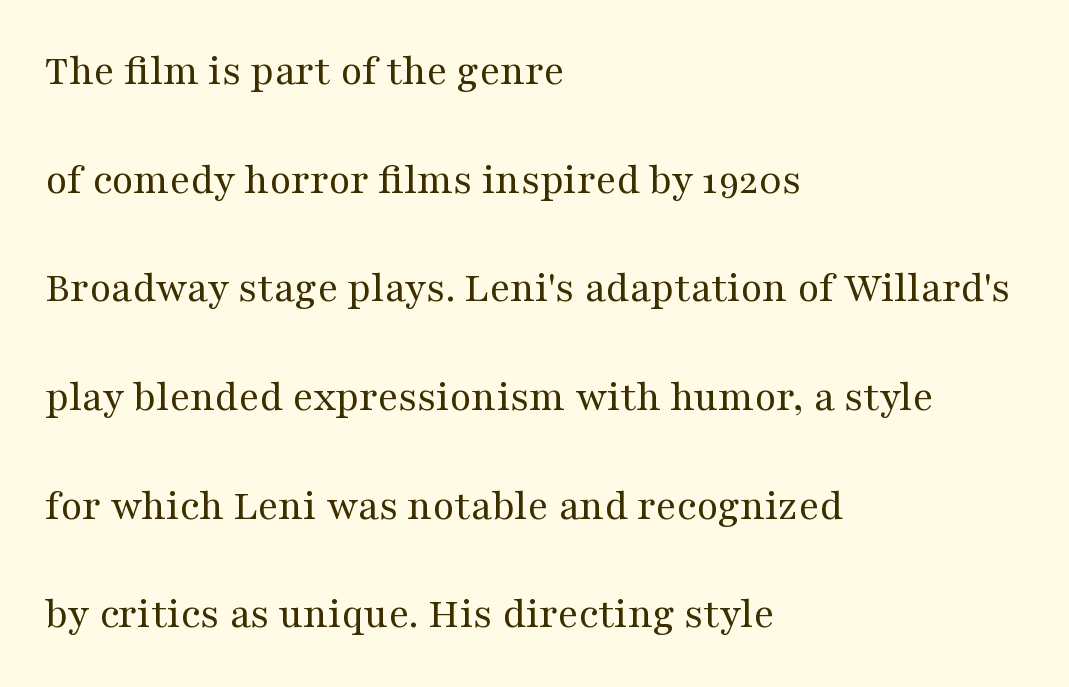
Rendered with straight, roman letterforms. In terms of letterspacing, this is plain default setting. You could not count columns in this text — the font is proportionally spaced. Unmarked baselines from the first word to the last. No letter is thick-stroked: the sample isn't bold. The rendering uses a large line-height, opening up the rows.
